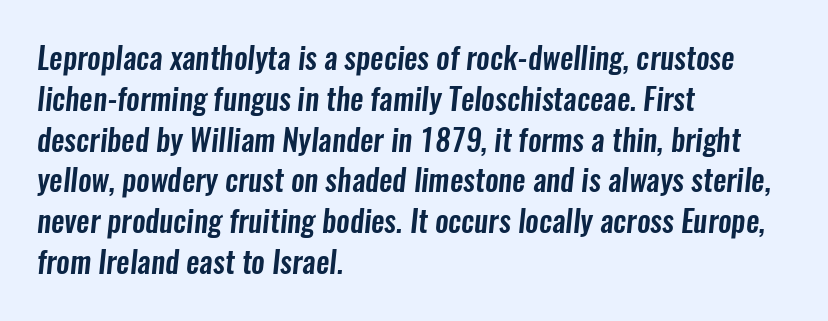
{"serif": "no", "width": "condensed", "stroke_contrast": "low", "x_height": "medium", "monospaced": "no", "underline": "no", "align": "left", "line_spacing": "normal", "line_spacing_ratio": 1.36, "letter_spacing": "normal", "letter_spacing_em": 0.0, "glyph_px": 30}
